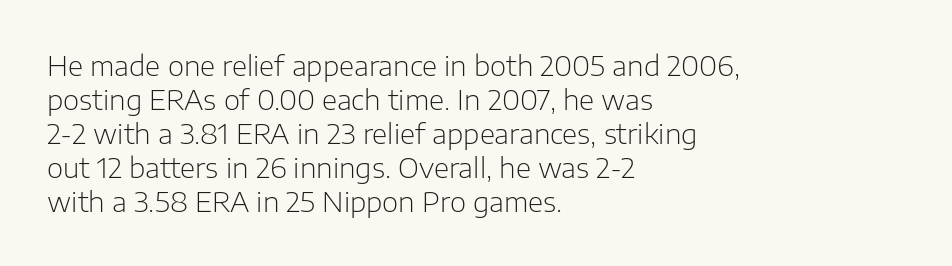
Spacing verdict: proportional, widths tailored to each character. Unbolded letterforms with no extra heft. Is the block centered? No — it sits flush against the left margin. Words appear dense and cohesive because spacing is normal. Nope, not italic — everything's standing straight. Are there feet on the stems? There aren't — it's a sans.
